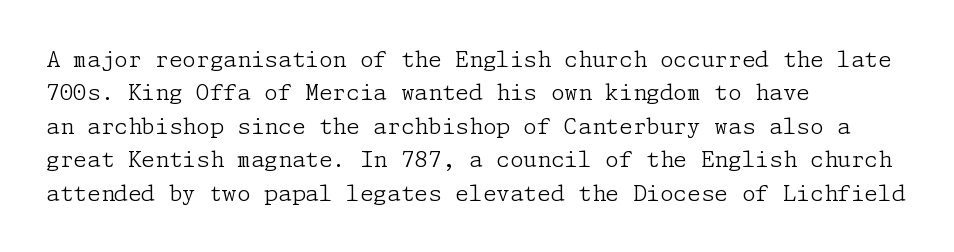
Q: Is the text bold? A: No.
Q: Is the text italic (slanted)? A: No, it is upright.
Q: Is the text underlined? A: No.
Q: How is the paragraph aligned? A: Left-aligned.
Q: Is the spacing between letters normal or unusually wide? A: Normal.
Q: Is the spacing between lines tight, normal or loose? A: Normal.
